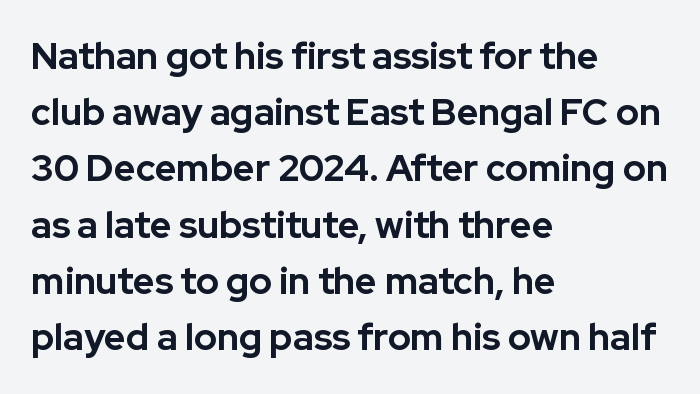
{"serif": "no", "italic": "no", "bold": "yes", "weight": "bold", "width": "normal", "stroke_contrast": "low", "x_height": "medium", "monospaced": "no", "underline": "no", "align": "left", "line_spacing": "normal", "line_spacing_ratio": 1.52, "letter_spacing": "normal", "letter_spacing_em": 0.0, "glyph_px": 37}
